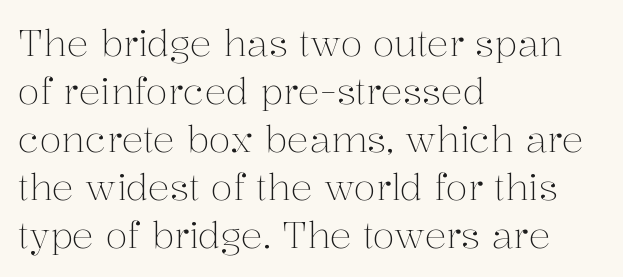
The image shows 36 px light serif type, upright; set left-aligned, normal line spacing (1.33x), normal letter spacing, not underlined; medium stroke contrast and a medium x-height.
